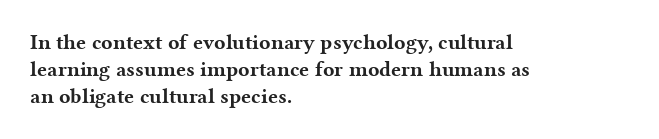
Which margin do the lines hug? The left one — the right edge is uneven. The foot of each line stays bare and open. Strokes here are thick enough to call this a true bold. Does the lettering tilt? It doesn't — this is upright. You could call the tracking neutral — neither tight nor loose. Interline gaps are of average width in this sample.
